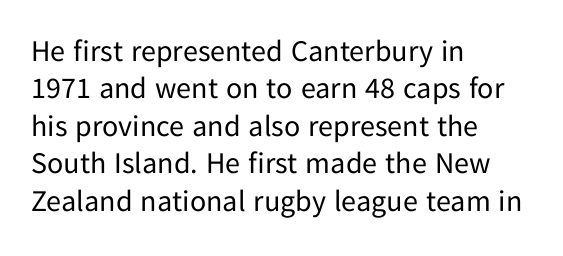
The block of text has a typical density, with ordinary space between rows. A clean baseline with only descenders dipping below it. Think of a printed novel: that variable character pitch is what you see here. Notice how the passage keeps a crisp vertical edge on the left only. Weight class: somewhere from thin through regular.
